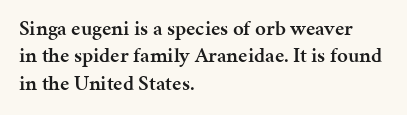
Line beginnings align vertically; line endings do not. Weight: semibold (demi). Tracking here is standard; glyphs follow each other at the usual distance. If you drew a line through each stem, it would be perfectly vertical. Has an underline been added? It has not.
